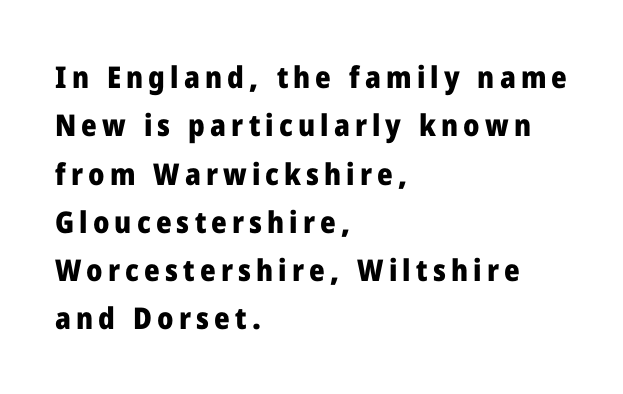
Q: Is the text bold? A: Yes.
Q: Is the text italic (slanted)? A: No, it is upright.
Q: Is the typeface a serif or a sans-serif typeface? A: Sans-serif.
Q: Is the text underlined? A: No.
Q: How is the paragraph aligned? A: Left-aligned.
Q: Is the spacing between lines tight, normal or loose? A: Normal.
Q: Width (condensed, normal, or wide)? A: Normal.
Q: Stroke contrast? A: Low.
Q: x-height? A: Medium.
Q: Monospaced? A: No.
